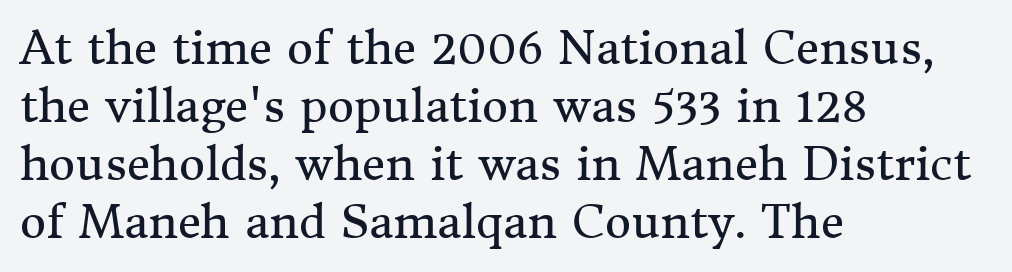
The image shows 45 px regular-weight serif type, upright; set left-aligned, normal line spacing (1.29x), normal letter spacing, not underlined; medium stroke contrast and a medium x-height.
